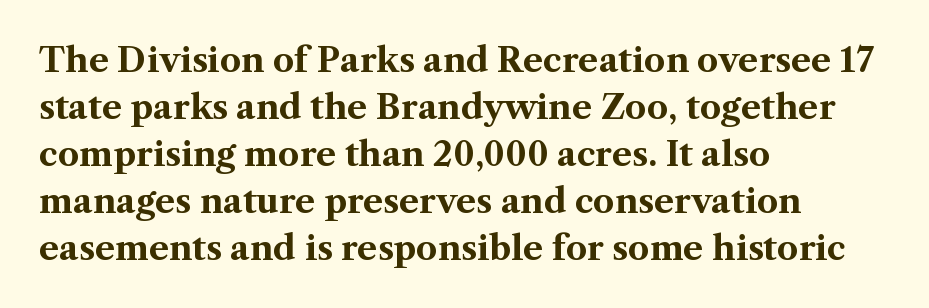
Reading down the block, your eye returns to a fixed left position each line. The line-height multiplier appears to be the usual default. Each row of text sits above clean, open space. Default kerning and tracking; the words read as compact shapes. Is this a fixed-width face? No — the glyphs have proportional, varying widths.
